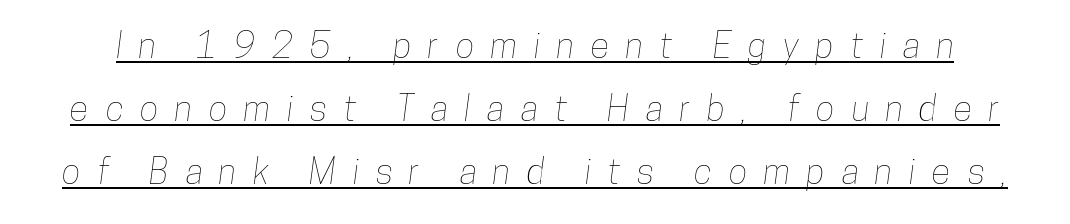
Caption: lettering with a line underneath. Think of a printed novel: that variable character pitch is what you see here. Observe the wide spacing: letters keep a clear distance from each other.
